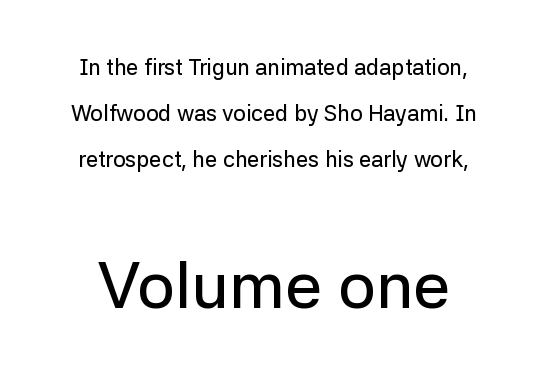
Designer's note — italics off, roman on. Clear beneath every line of the passage. Baseline-to-baseline distance is far greater than the letter height. Standard letterfit; no display-style spreading of the glyphs. You could not count columns in this text — the font is proportionally spaced.
